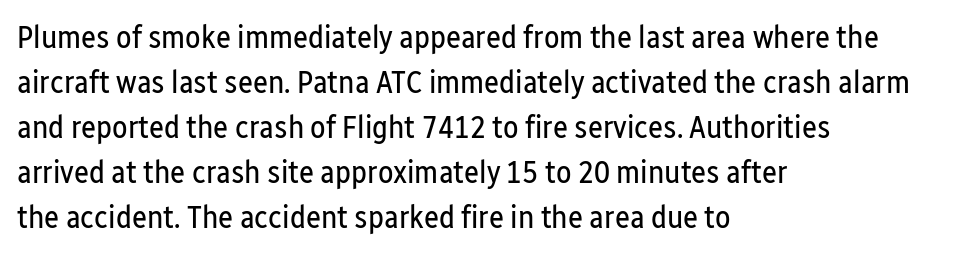
The image shows 32 px regular-weight, condensed sans-serif type, upright; set left-aligned, normal line spacing (1.41x), normal letter spacing, not underlined; low stroke contrast and a medium x-height.
